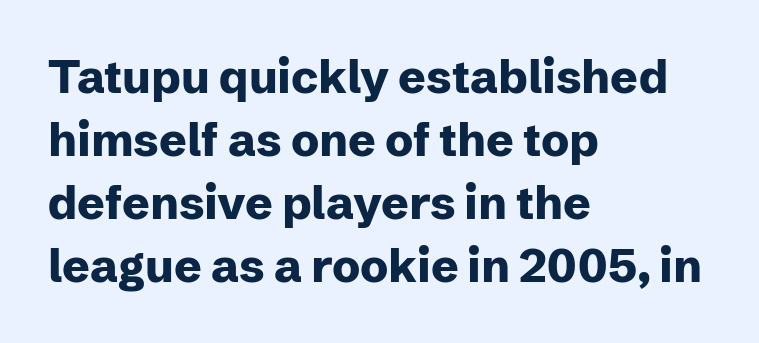
The gap between lines stays unmarked. The ragged edge is on the right, which tells us the setting is flush left. Weight check: bold — yes, fully. Ordinary non-slanted type is in use. Note the varied advance widths — an 'i' is clearly narrower than an 'm'. Vertically, the passage feels balanced, rows spaced as you'd expect.
